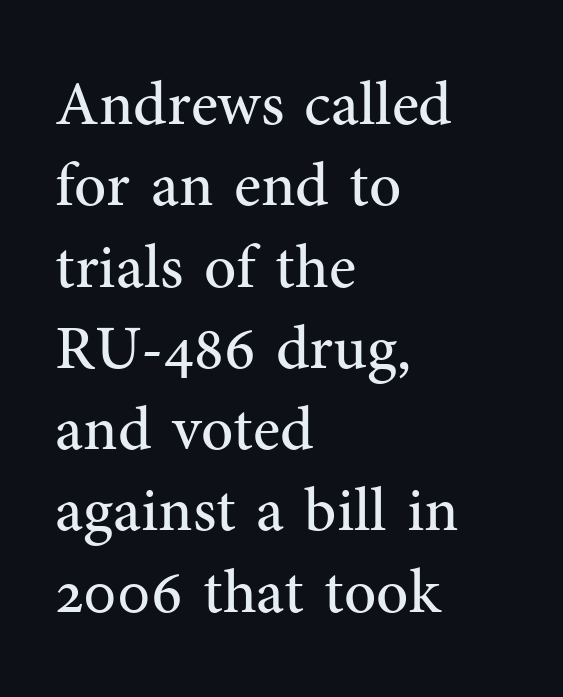
The image shows 63 px regular-weight serif type, upright; set left-aligned, normal line spacing (1.29x), normal letter spacing, not underlined; medium stroke contrast and a medium x-height.
